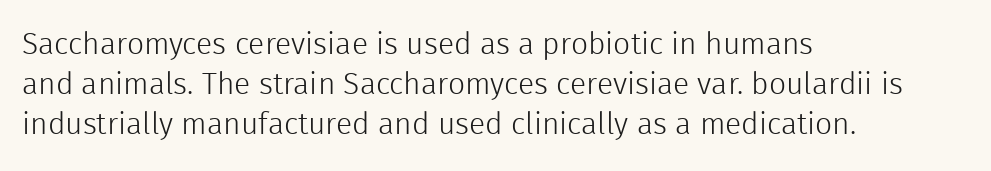
The image shows 30 px light sans-serif type, upright; set left-aligned, normal line spacing (1.33x), normal letter spacing, not underlined; a medium x-height.
